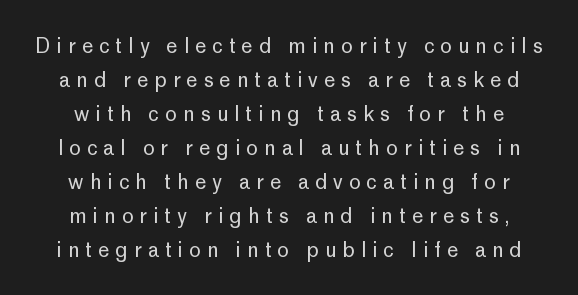
The image shows 20 px text type, upright; set normal line spacing (1.7x), unusually wide letter spacing (+0.3 em), not underlined.
